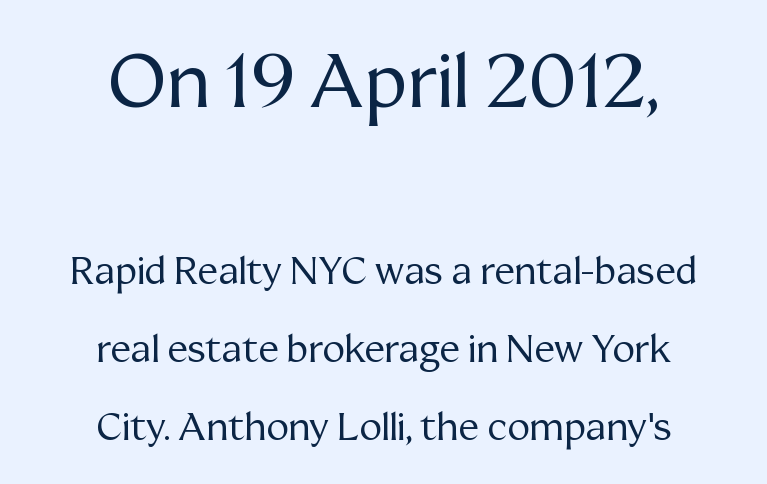
{"serif": "yes", "italic": "no", "bold": "no", "weight": "regular", "width": "normal", "stroke_contrast": "medium", "x_height": "medium", "monospaced": "no", "underline": "no", "align": "center", "line_spacing": "loose", "line_spacing_ratio": 2.05, "letter_spacing": "normal", "letter_spacing_em": 0.0, "larger_block": "first", "size_ratio": 1.97, "glyph_px": 75}
